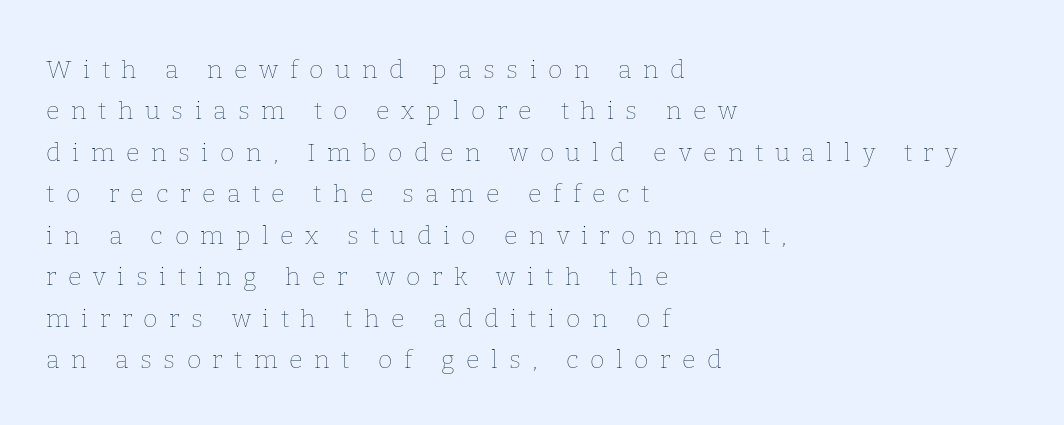
Q: Is the text bold? A: No.
Q: Is the text italic (slanted)? A: No, it is upright.
Q: Is the text underlined? A: No.
Q: How is the paragraph aligned? A: Left-aligned.
Q: Is the spacing between letters normal or unusually wide? A: Unusually wide.
Q: Is the spacing between lines tight, normal or loose? A: Normal.
